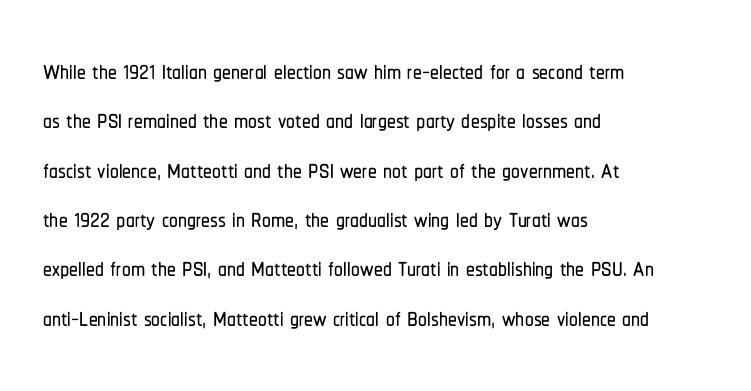
{"serif": "no", "italic": "no", "width": "condensed", "stroke_contrast": "low", "x_height": "medium", "monospaced": "no", "underline": "no", "align": "left", "line_spacing": "normal", "line_spacing_ratio": 1.41, "letter_spacing": "normal", "letter_spacing_em": 0.0, "glyph_px": 35}
